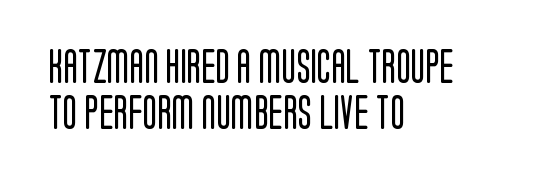
The image shows 34 px regular-weight, condensed sans-serif type, upright; set left-aligned, normal line spacing (1.35x), normal letter spacing, not underlined; low stroke contrast and a large x-height.
